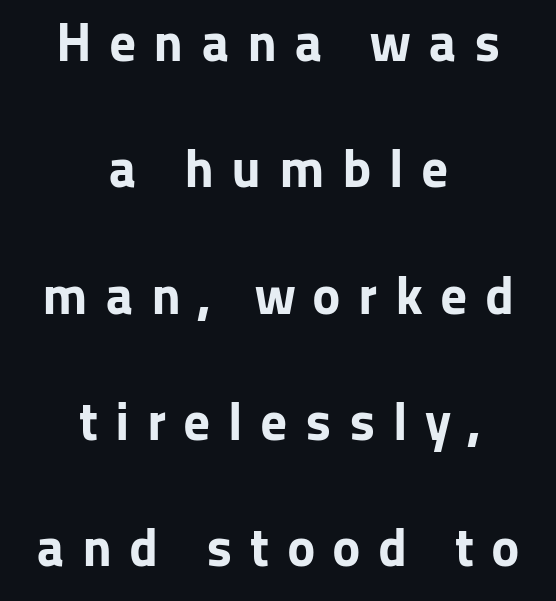
{"serif": "no", "italic": "no", "bold": "yes", "weight": "bold", "width": "normal", "stroke_contrast": "low", "x_height": "medium", "monospaced": "no", "underline": "no", "align": "center", "line_spacing": "loose", "line_spacing_ratio": 2.34, "letter_spacing": "wide", "letter_spacing_em": 0.32, "glyph_px": 54}
